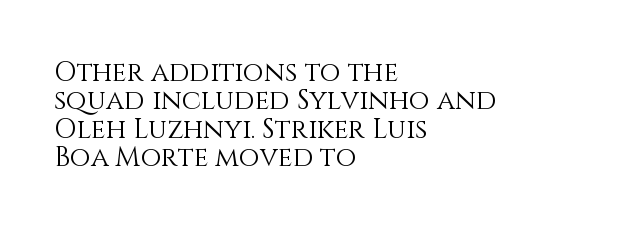
Q: Is the text bold? A: No.
Q: Is the text italic (slanted)? A: No, it is upright.
Q: Is the text underlined? A: No.
Q: How is the paragraph aligned? A: Left-aligned.
Q: Is the spacing between letters normal or unusually wide? A: Normal.
Q: Is the spacing between lines tight, normal or loose? A: Tight.
